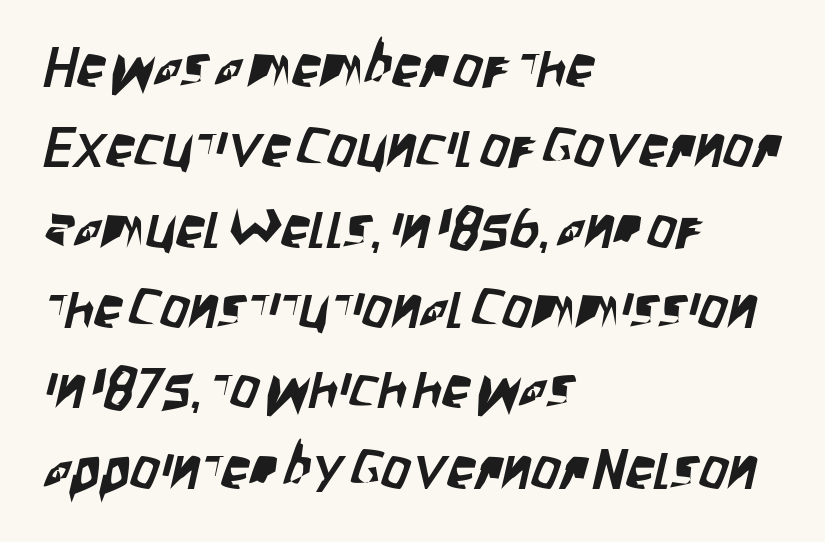
Q: Is the typeface a serif or a sans-serif typeface? A: Sans-serif.
Q: Is the text underlined? A: No.
Q: How is the paragraph aligned? A: Left-aligned.
Q: Is the spacing between letters normal or unusually wide? A: Normal.
Q: Is the spacing between lines tight, normal or loose? A: Normal.
Q: Width (condensed, normal, or wide)? A: Condensed.
Q: Stroke contrast? A: Low.
Q: x-height? A: Large.
Q: Monospaced? A: No.
